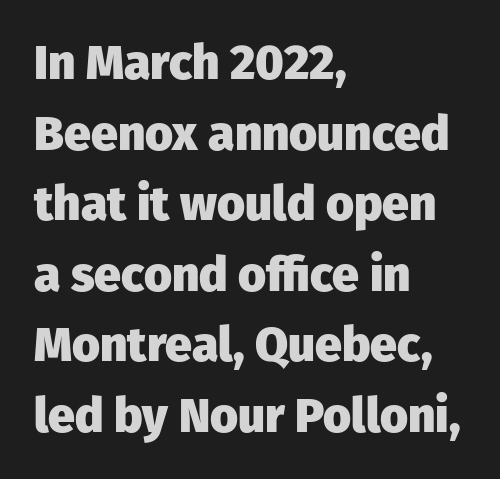
{"serif": "no", "italic": "no", "bold": "yes", "weight": "heavy", "width": "normal", "stroke_contrast": "low", "x_height": "medium", "monospaced": "no", "underline": "no", "align": "left", "line_spacing": "normal", "line_spacing_ratio": 1.47, "letter_spacing": "normal", "letter_spacing_em": 0.0, "glyph_px": 48}
